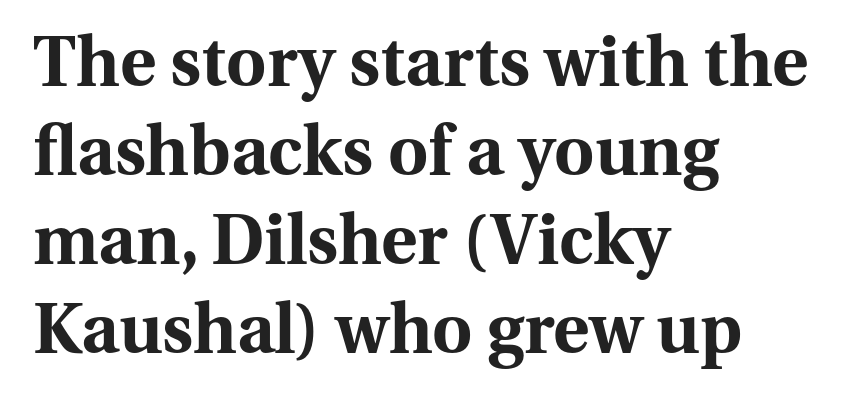
Q: Is the text bold? A: Yes.
Q: Is the text italic (slanted)? A: No, it is upright.
Q: Is the typeface a serif or a sans-serif typeface? A: Serif.
Q: Is the text underlined? A: No.
Q: How is the paragraph aligned? A: Left-aligned.
Q: Is the spacing between letters normal or unusually wide? A: Normal.
Q: Is the spacing between lines tight, normal or loose? A: Normal.
Q: Width (condensed, normal, or wide)? A: Normal.
Q: Stroke contrast? A: Medium.
Q: x-height? A: Medium.
Q: Monospaced? A: No.
